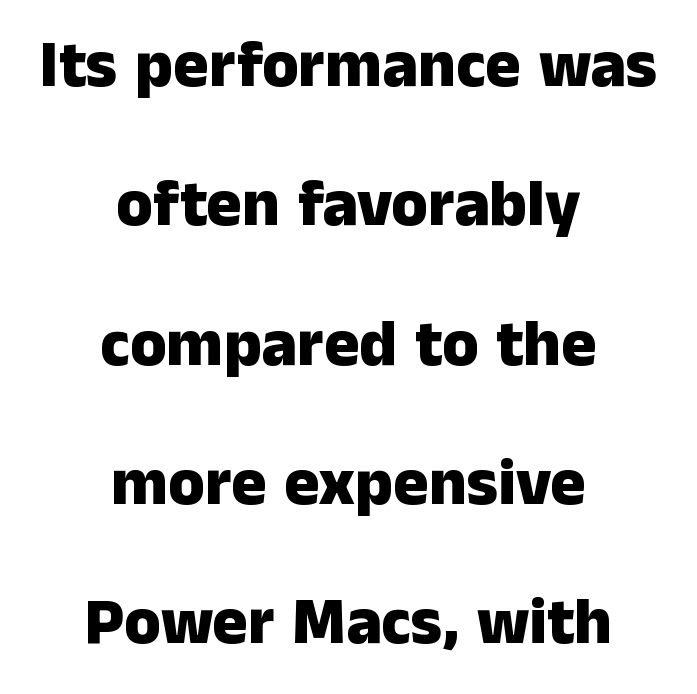
The paragraph has two soft edges and a firm central axis. Observe the ordinary spacing: letters are neighbours, not strangers. No italicization has been applied; the sample stays upright. These words are printed bold, with thick strokes throughout.
